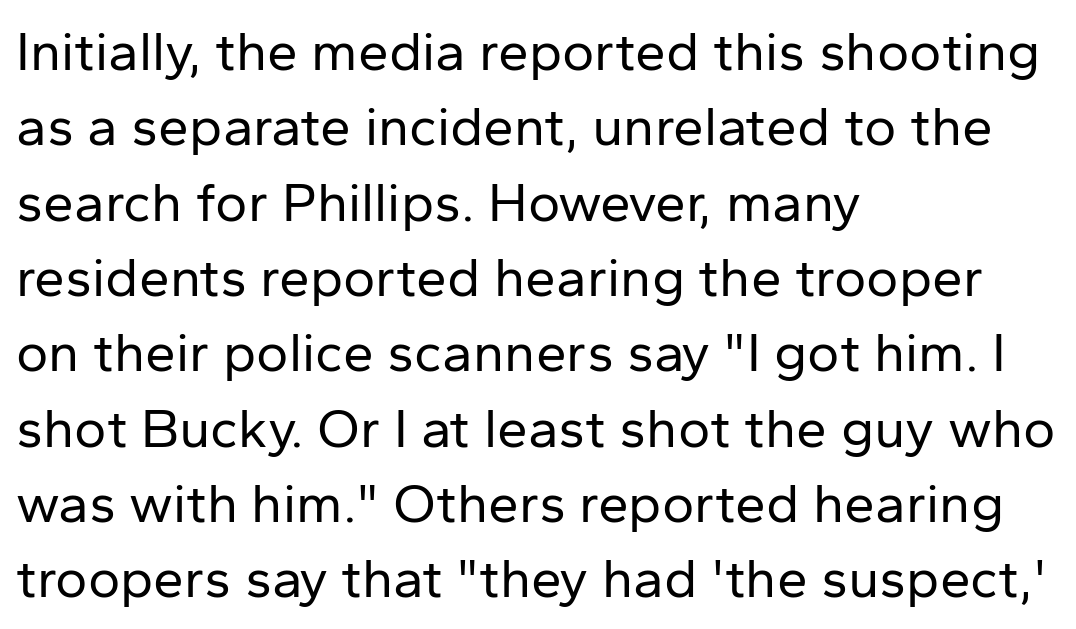
{"serif": "no", "italic": "no", "bold": "no", "weight": "regular", "width": "normal", "stroke_contrast": "low", "x_height": "medium", "monospaced": "no", "underline": "no", "align": "left", "line_spacing": "normal", "line_spacing_ratio": 1.37, "letter_spacing": "normal", "letter_spacing_em": 0.0, "glyph_px": 55}
